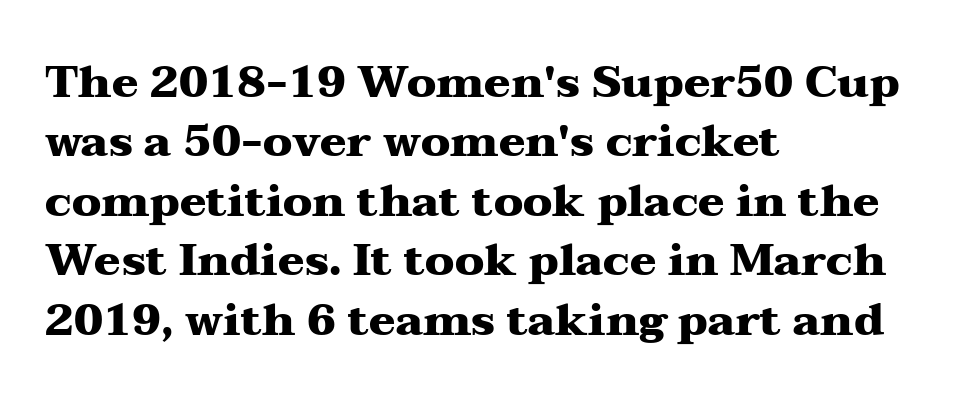
The tracking reads as untouched default to a designer's eye. Small tapered or slab feet sit at the stroke ends, so this counts as serif. Alignment: flush left. Heft: maximum for text — a bold.
